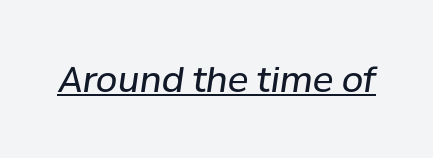
The image shows 35 px regular-weight type, italic (leaning right); set normal letter spacing, underlined; low stroke contrast and a medium x-height.
